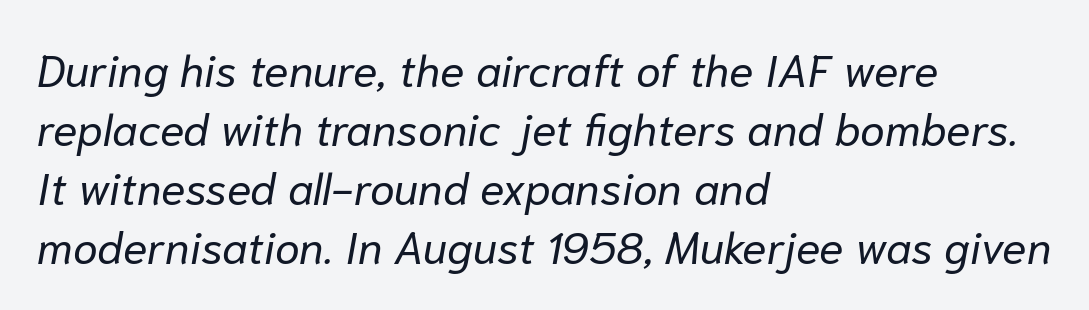
Q: Is the text bold? A: No.
Q: Is the text italic (slanted)? A: Yes, it leans right by about 10 degrees.
Q: Is the text underlined? A: No.
Q: How is the paragraph aligned? A: Left-aligned.
Q: Is the spacing between letters normal or unusually wide? A: Normal.
Q: Is the spacing between lines tight, normal or loose? A: Normal.
Q: Width (condensed, normal, or wide)? A: Normal.
Q: Stroke contrast? A: Low.
Q: x-height? A: Medium.
Q: Monospaced? A: No.
